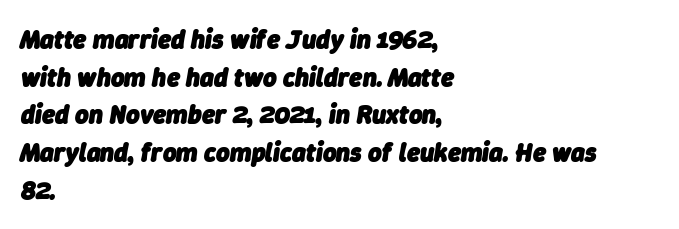
{"italic": "yes", "lean": "right", "slant_degrees": 9, "bold": "yes", "underline": "no", "align": "left", "line_spacing": "normal", "line_spacing_ratio": 1.45, "letter_spacing": "normal", "letter_spacing_em": 0.0, "glyph_px": 26}
